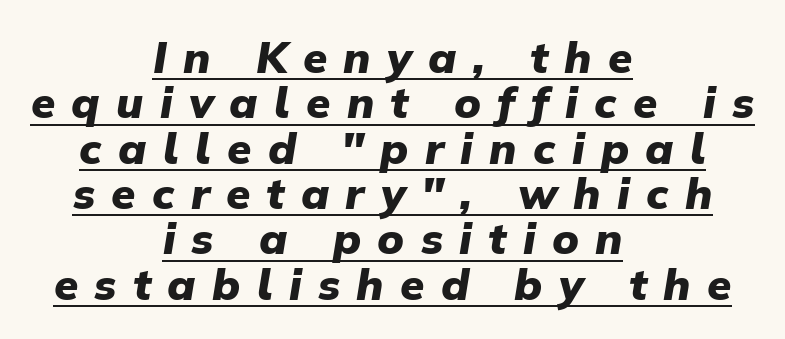
The image shows 44 px heavy type, italic (leaning right); set centered, tight line spacing (1.03x), unusually wide letter spacing (+0.37 em), underlined; low stroke contrast and a medium x-height.
